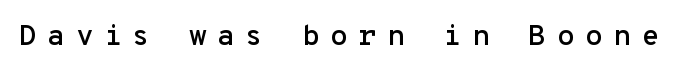
{"serif": "no", "italic": "no", "width": "normal", "stroke_contrast": "low", "x_height": "medium", "monospaced": "yes", "underline": "no", "letter_spacing": "wide", "letter_spacing_em": 0.36, "glyph_px": 29}
